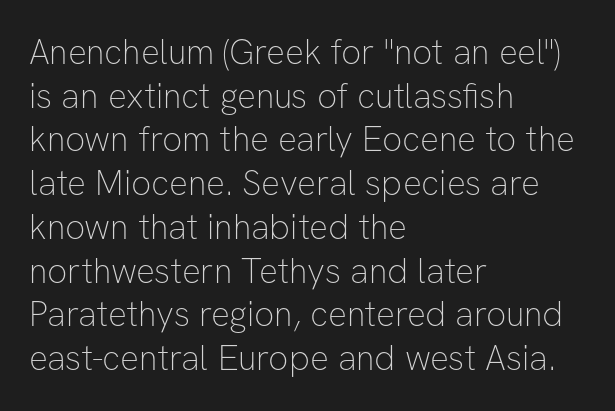
Font category for this specimen: sans-serif. Inter-character spacing is left at the font's built-in metrics. Looks like regular typesetting: each glyph gets only the width it needs. The face looks like a standard text weight, possibly lighter.
